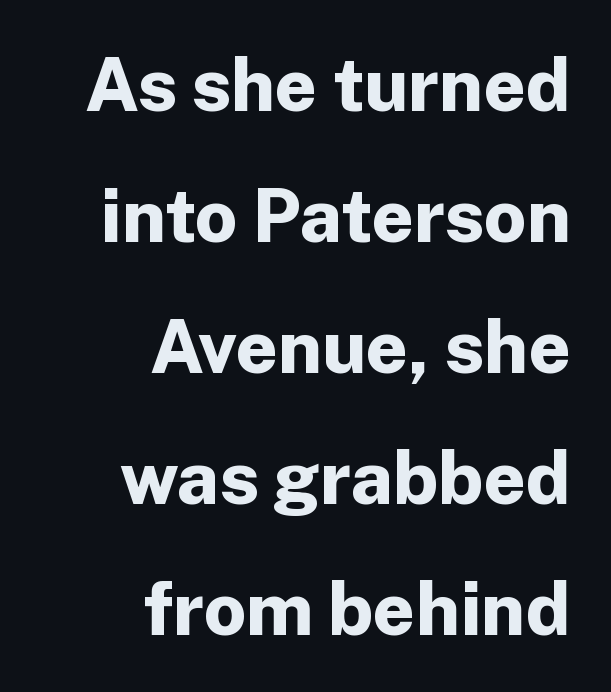
The image shows 74 px bold sans-serif type, upright; set right-aligned, line spacing 1.77x, normal letter spacing, not underlined; low stroke contrast and a medium x-height.
